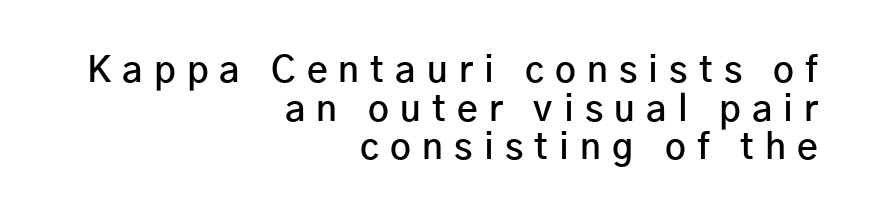
{"serif": "no", "italic": "no", "bold": "semi", "weight": "semibold", "width": "normal", "stroke_contrast": "low", "x_height": "medium", "monospaced": "no", "underline": "no", "align": "right", "line_spacing": "tight", "line_spacing_ratio": 1.07, "letter_spacing": "wide", "letter_spacing_em": 0.31, "glyph_px": 36}
